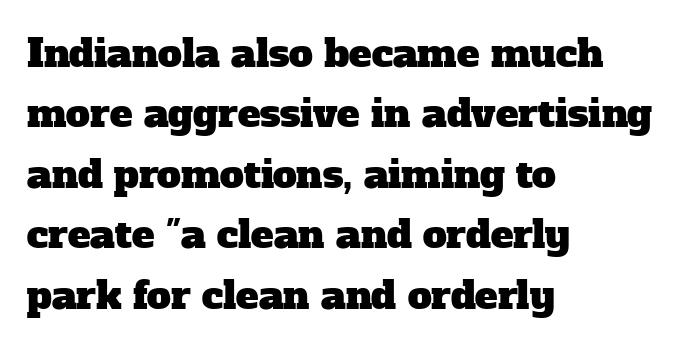
{"serif": "yes", "width": "normal", "stroke_contrast": "low", "x_height": "medium", "monospaced": "no", "underline": "no", "align": "left", "line_spacing": "normal", "line_spacing_ratio": 1.59, "letter_spacing": "normal", "letter_spacing_em": 0.0, "glyph_px": 38}
